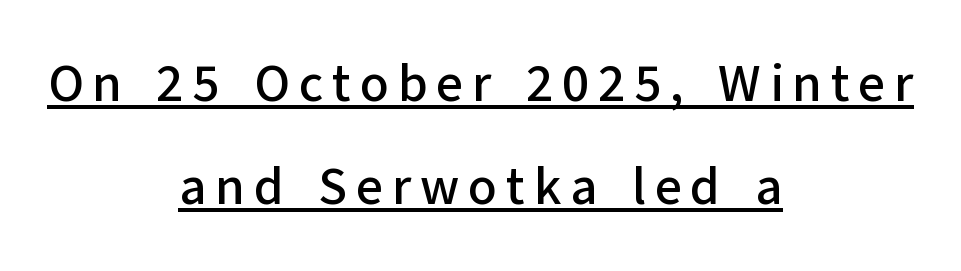
Each line of the rendering has a horizontal stroke beneath the glyphs. Centered paragraph, ragged on both sides. Rows of type keep a wide berth in the vertical direction. Each letter keeps its own natural width here, so spacing adapts to shape. Every stem runs plumb, perpendicular to the baseline. Font category for this specimen: sans-serif.
